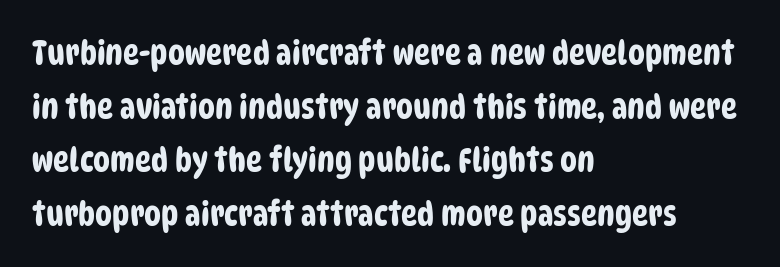
Letterform terminals end flat and unadorned throughout the passage. Proportional: the letters do not fall into vertical columns. How are the letters spaced? Ordinarily, with no added tracking. Quick note: interline space is typical.
